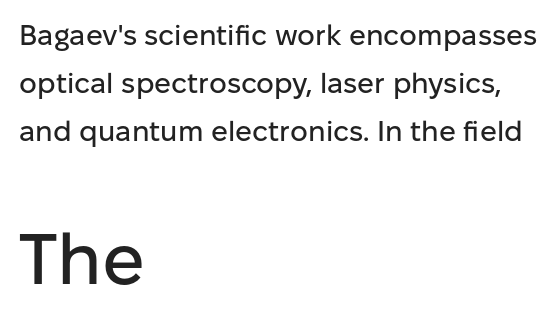
{"serif": "no", "italic": "no", "width": "normal", "stroke_contrast": "low", "x_height": "medium", "monospaced": "no", "underline": "no", "align": "left", "line_spacing_ratio": 1.72, "letter_spacing": "normal", "letter_spacing_em": 0.0, "larger_block": "second", "size_ratio": 2.54, "glyph_px": 71}
